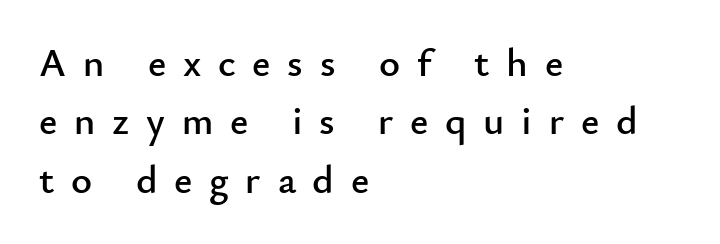
The image shows 40 px sans-serif type, upright; set left-aligned, normal line spacing (1.46x), unusually wide letter spacing (+0.42 em), not underlined; low stroke contrast and a small x-height.
